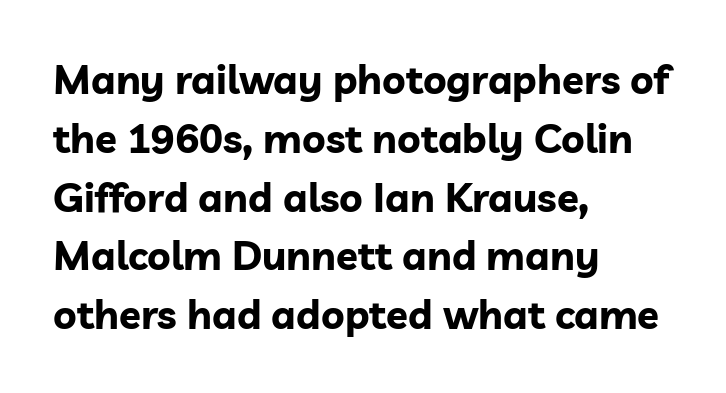
The face used here is proportionally spaced, like ordinary book or web type. The passage shown is emphatically bold. Decoration check: the copy has no underline. Stroke terminals: plain, sans-serif.
